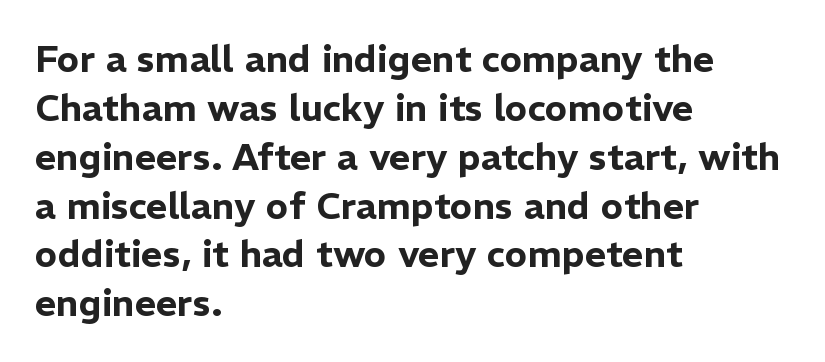
{"serif": "no", "italic": "no", "width": "normal", "stroke_contrast": "low", "x_height": "medium", "monospaced": "no", "underline": "no", "align": "left", "line_spacing": "normal", "line_spacing_ratio": 1.32, "letter_spacing": "normal", "letter_spacing_em": 0.0, "glyph_px": 37}
